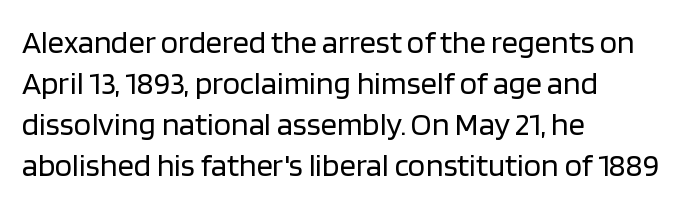
The image shows 32 px regular-weight sans-serif type, upright; set left-aligned, normal line spacing (1.28x), normal letter spacing, not underlined; low stroke contrast and a large x-height.
